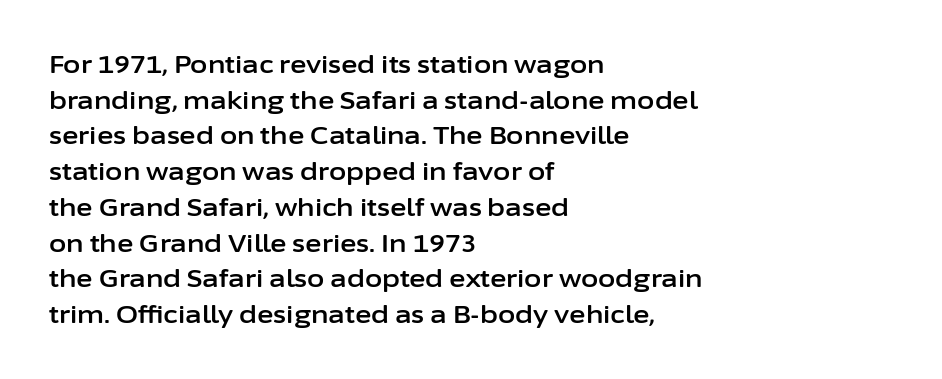
Glyph-to-glyph distance matches everyday printed text. The baseline area is clear. These lines are set flush left with a ragged right edge. Designer's note — italics off, roman on. The rendering uses a moderate line-height, typical for paragraphs.
